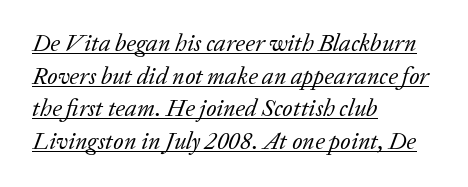
Posture: slanted. The line texture is even and compact thanks to regular tracking. The passage shown is not bold in any degree. The leading is moderate, giving the passage an even texture.
